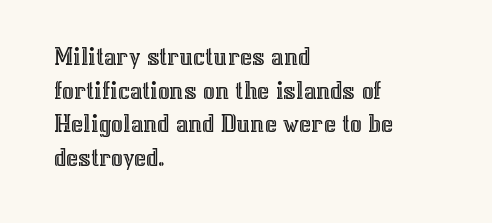
Q: Is the text italic (slanted)? A: No, it is upright.
Q: Is the text underlined? A: No.
Q: How is the paragraph aligned? A: Left-aligned.
Q: Is the spacing between letters normal or unusually wide? A: Normal.
Q: Is the spacing between lines tight, normal or loose? A: Normal.
